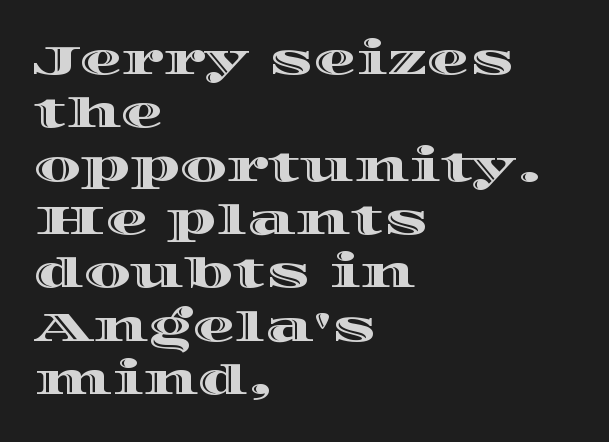
{"italic": "no", "width": "wide", "x_height": "large", "monospaced": "no", "underline": "no", "align": "left", "line_spacing": "normal", "line_spacing_ratio": 1.27, "letter_spacing": "normal", "letter_spacing_em": 0.0, "glyph_px": 42}
